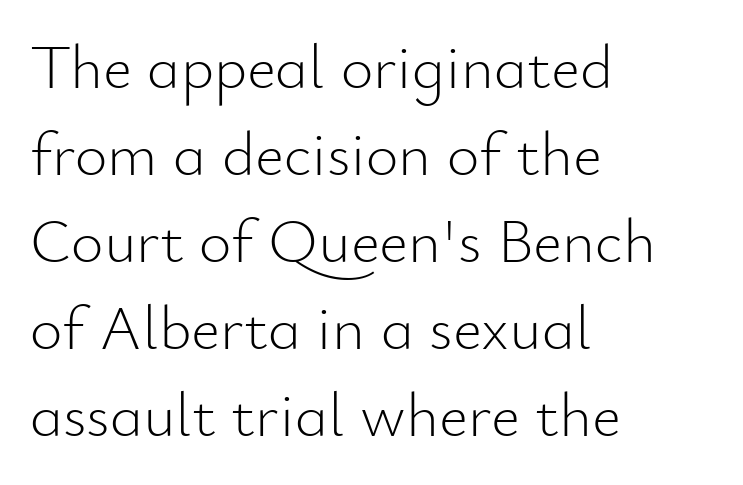
Visually the block forms a straight wall on the left and a jagged coastline on the right. Honestly, the letter spacing is just normal — you wouldn't notice it. A bare baseline throughout the passage. The rendering shows plain stroke endings on the letterforms — a sans-serif design.
